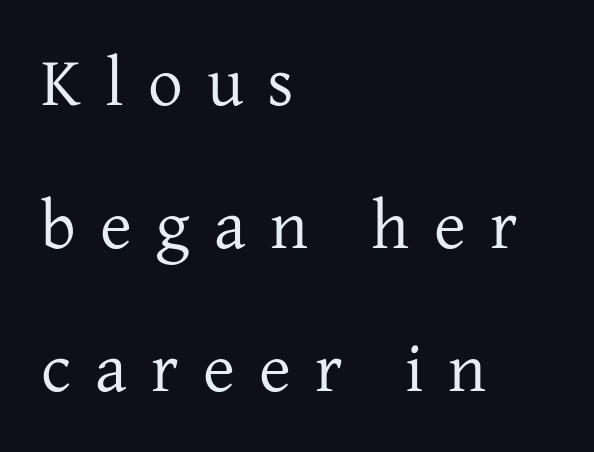
{"serif": "yes", "italic": "no", "bold": "no", "weight": "regular", "width": "normal", "stroke_contrast": "low", "x_height": "medium", "monospaced": "no", "underline": "no", "align": "left", "line_spacing": "loose", "line_spacing_ratio": 2.07, "letter_spacing": "wide", "letter_spacing_em": 0.35, "glyph_px": 69}
